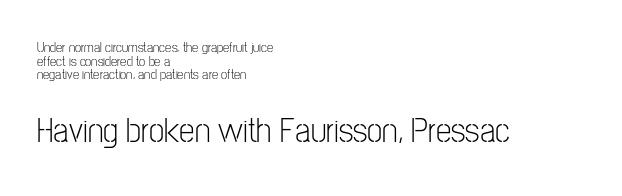
{"serif": "no", "italic": "no", "bold": "no", "weight": "light", "width": "condensed", "stroke_contrast": "low", "x_height": "medium", "monospaced": "no", "underline": "no", "align": "left", "line_spacing": "tight", "line_spacing_ratio": 0.97, "letter_spacing": "normal", "letter_spacing_em": 0.0, "larger_block": "second", "size_ratio": 2.5, "glyph_px": 35}
